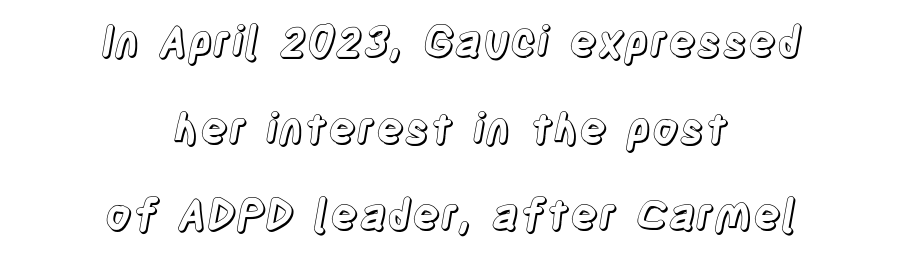
{"width": "condensed", "x_height": "large", "monospaced": "no", "underline": "no", "align": "center", "line_spacing": "loose", "line_spacing_ratio": 2.06, "letter_spacing": "normal", "letter_spacing_em": 0.0, "glyph_px": 42}
